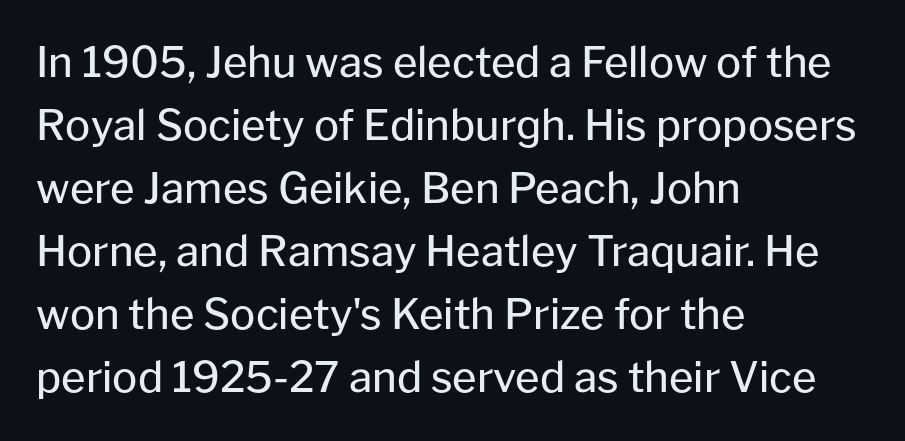
{"serif": "no", "italic": "no", "bold": "no", "weight": "regular", "width": "normal", "stroke_contrast": "low", "x_height": "medium", "monospaced": "no", "underline": "no", "align": "left", "line_spacing": "normal", "line_spacing_ratio": 1.5, "letter_spacing": "normal", "letter_spacing_em": 0.0, "glyph_px": 42}
